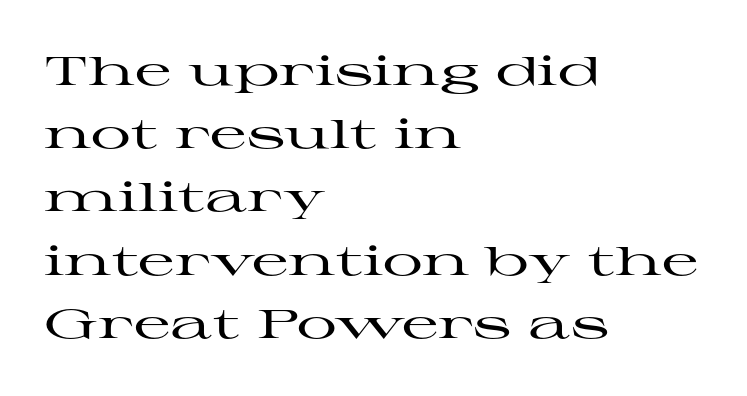
The image shows 40 px wide serif type, upright; set left-aligned, normal line spacing (1.58x), normal letter spacing, not underlined; high stroke contrast and a medium x-height.
